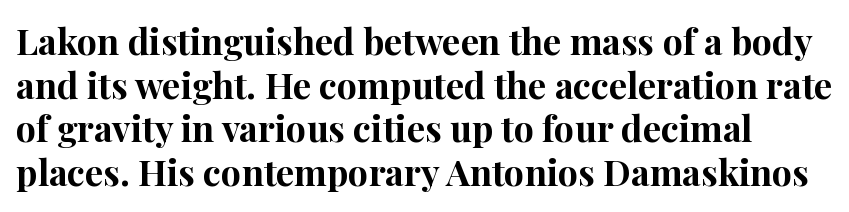
The image shows 36 px bold serif type, upright; set line spacing 1.21x, normal letter spacing, not underlined; high stroke contrast and a medium x-height.
